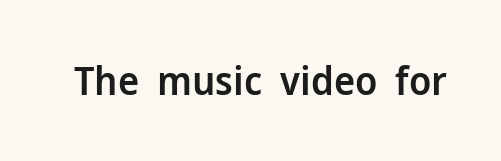
The rendering uses natural spacing where letterforms have individual widths. The area under the type is left untouched. Does the type have serifs? No, each stem ends abruptly. The specimen reads as upright at a glance. A somewhat darkened texture: the type is semibold rather than bold. You could call the tracking neutral — neither tight nor loose.
